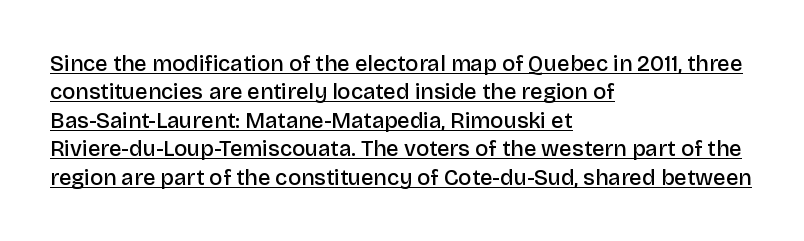
Q: Is the text bold? A: Semi-bold.
Q: Is the text italic (slanted)? A: No, it is upright.
Q: Is the text underlined? A: Yes.
Q: How is the paragraph aligned? A: Left-aligned.
Q: Is the spacing between letters normal or unusually wide? A: Normal.
Q: Is the spacing between lines tight, normal or loose? A: Normal.
